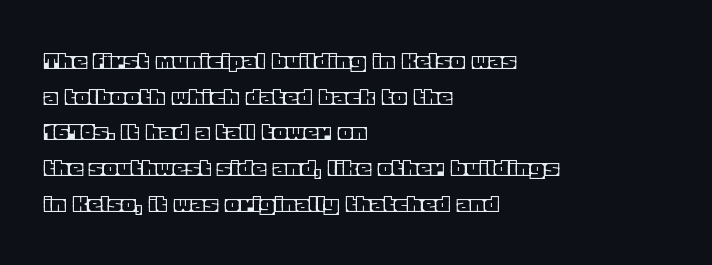
Q: Is the text italic (slanted)? A: No, it is upright.
Q: Is the text underlined? A: No.
Q: How is the paragraph aligned? A: Left-aligned.
Q: Is the spacing between letters normal or unusually wide? A: Normal.
Q: Is the spacing between lines tight, normal or loose? A: Normal.
